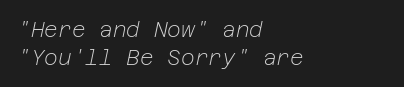
{"italic": "yes", "lean": "right", "slant_degrees": 12, "bold": "no", "underline": "no", "align": "left", "line_spacing": "normal", "line_spacing_ratio": 1.32, "letter_spacing": "normal", "letter_spacing_em": 0.0, "glyph_px": 21}
